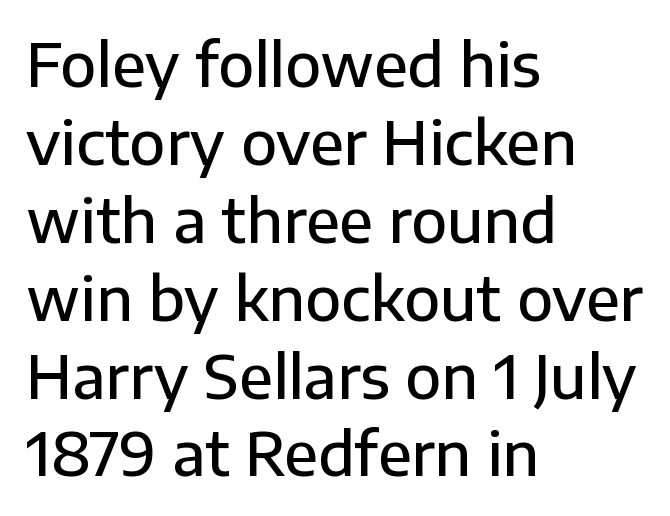
Q: Is the text bold? A: Semi-bold.
Q: Is the text italic (slanted)? A: No, it is upright.
Q: Is the typeface a serif or a sans-serif typeface? A: Sans-serif.
Q: Is the text underlined? A: No.
Q: How is the paragraph aligned? A: Left-aligned.
Q: Is the spacing between letters normal or unusually wide? A: Normal.
Q: Is the spacing between lines tight, normal or loose? A: Normal.
Q: Width (condensed, normal, or wide)? A: Normal.
Q: Stroke contrast? A: Low.
Q: x-height? A: Medium.
Q: Monospaced? A: No.
